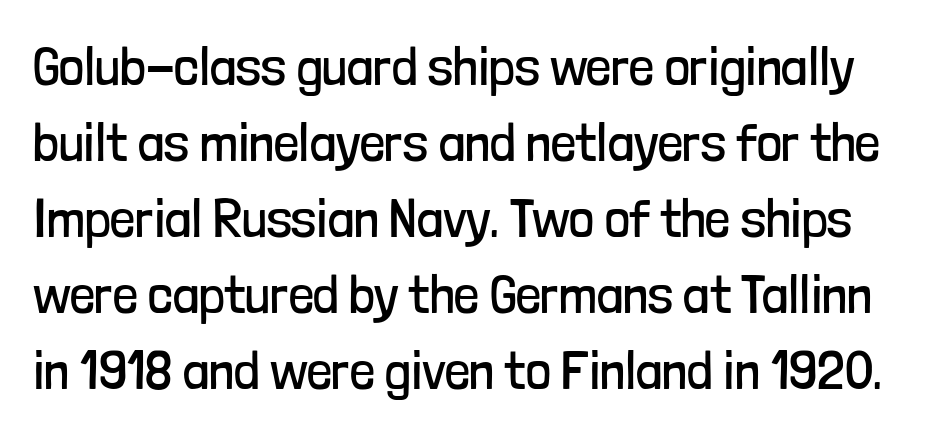
Q: Is the text bold? A: No.
Q: Is the text italic (slanted)? A: No, it is upright.
Q: Is the typeface a serif or a sans-serif typeface? A: Sans-serif.
Q: Is the text underlined? A: No.
Q: Is the spacing between letters normal or unusually wide? A: Normal.
Q: Is the spacing between lines tight, normal or loose? A: Normal.
Q: Width (condensed, normal, or wide)? A: Condensed.
Q: Stroke contrast? A: Low.
Q: x-height? A: Medium.
Q: Monospaced? A: No.
